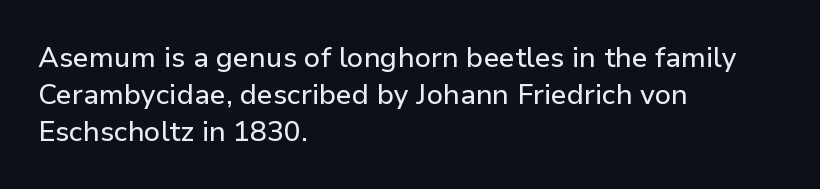
Q: Is the text italic (slanted)? A: No, it is upright.
Q: Is the typeface a serif or a sans-serif typeface? A: Sans-serif.
Q: Is the text underlined? A: No.
Q: How is the paragraph aligned? A: Left-aligned.
Q: Is the spacing between letters normal or unusually wide? A: Normal.
Q: Is the spacing between lines tight, normal or loose? A: Normal.
Q: Width (condensed, normal, or wide)? A: Normal.
Q: Stroke contrast? A: Low.
Q: x-height? A: Medium.
Q: Monospaced? A: No.
